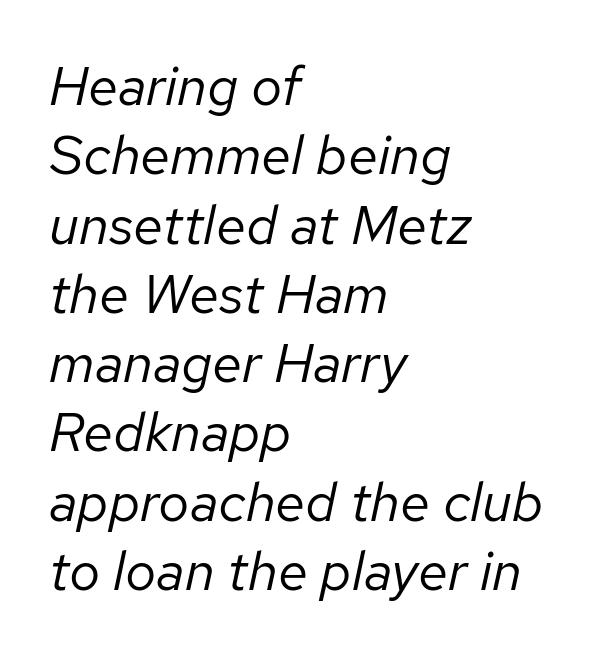
{"italic": "yes", "lean": "right", "slant_degrees": 12, "bold": "no", "weight": "regular", "width": "normal", "stroke_contrast": "low", "x_height": "medium", "monospaced": "no", "underline": "no", "align": "left", "line_spacing": "normal", "line_spacing_ratio": 1.26, "letter_spacing": "normal", "letter_spacing_em": 0.0, "glyph_px": 55}
